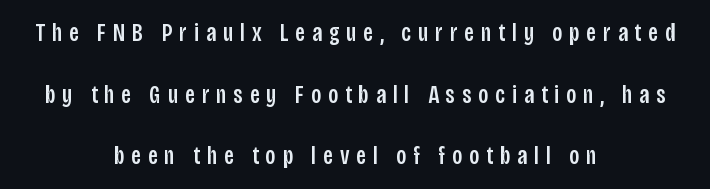
Leading: increased. Upright lettering throughout. Each line is balanced around a shared central axis. What stands out about the letter spacing? Its width — letters are far apart.
